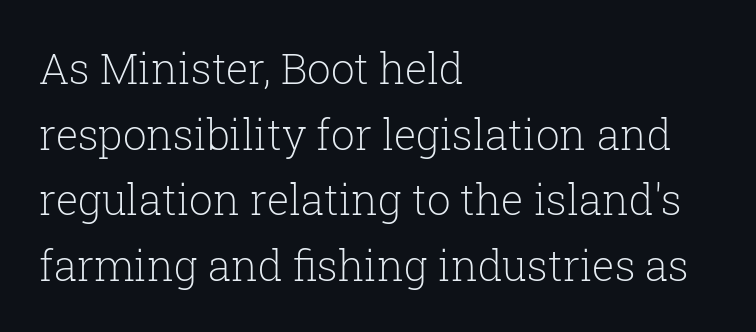
The image shows 42 px light serif type, upright; set left-aligned, normal line spacing (1.56x), normal letter spacing, not underlined; low stroke contrast and a medium x-height.
